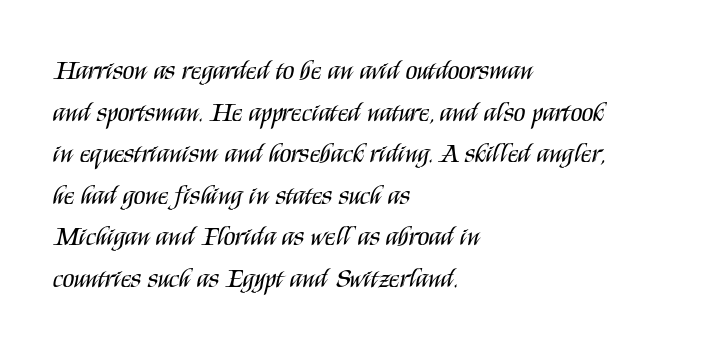
Q: Is the text bold? A: No.
Q: Is the text italic (slanted)? A: Yes.
Q: Is the text underlined? A: No.
Q: How is the paragraph aligned? A: Left-aligned.
Q: Is the spacing between letters normal or unusually wide? A: Normal.
Q: Is the spacing between lines tight, normal or loose? A: Normal.
